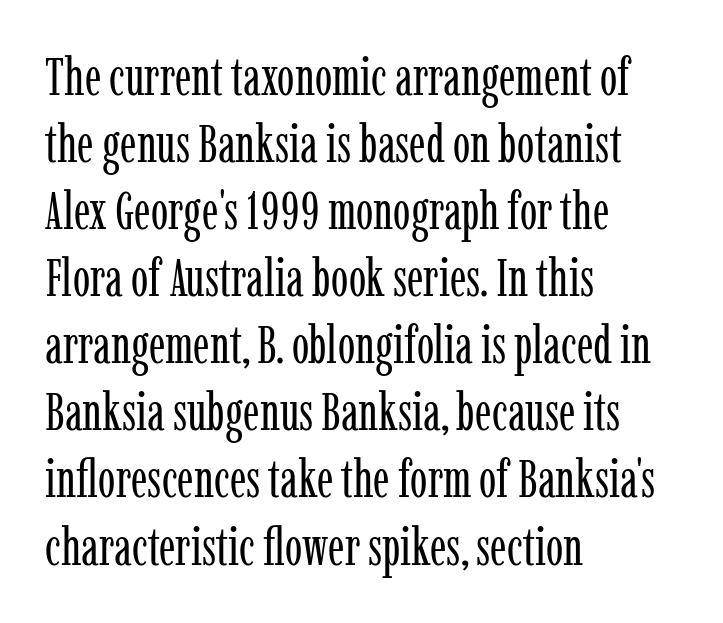
{"serif": "yes", "italic": "no", "bold": "no", "weight": "regular", "width": "condensed", "stroke_contrast": "low", "x_height": "medium", "monospaced": "no", "underline": "no", "align": "left", "line_spacing": "normal", "line_spacing_ratio": 1.29, "letter_spacing": "normal", "letter_spacing_em": 0.0, "glyph_px": 52}
